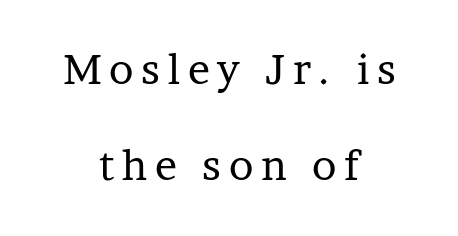
Q: Is the text bold? A: No.
Q: Is the text italic (slanted)? A: No, it is upright.
Q: Is the typeface a serif or a sans-serif typeface? A: Serif.
Q: Is the text underlined? A: No.
Q: How is the paragraph aligned? A: Centered.
Q: Is the spacing between lines tight, normal or loose? A: Loose.
Q: Width (condensed, normal, or wide)? A: Normal.
Q: Stroke contrast? A: Low.
Q: x-height? A: Medium.
Q: Monospaced? A: No.
